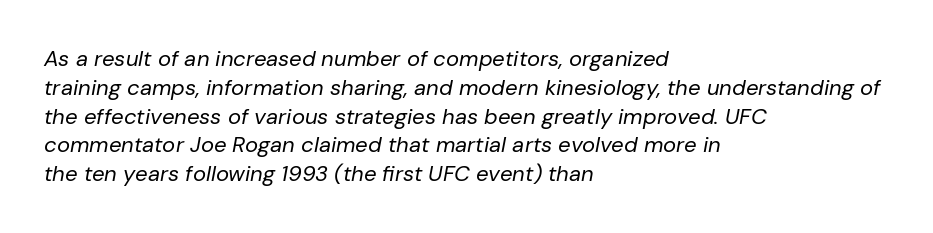
The image shows 22 px text type, italic (leaning right); set left-aligned, normal line spacing (1.31x), normal letter spacing, not underlined.
